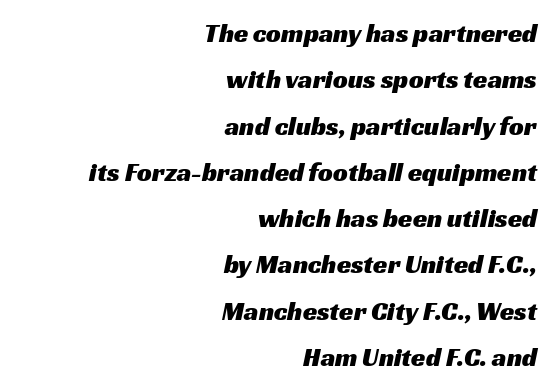
Q: Is the text underlined? A: No.
Q: How is the paragraph aligned? A: Right-aligned.
Q: Is the spacing between letters normal or unusually wide? A: Normal.
